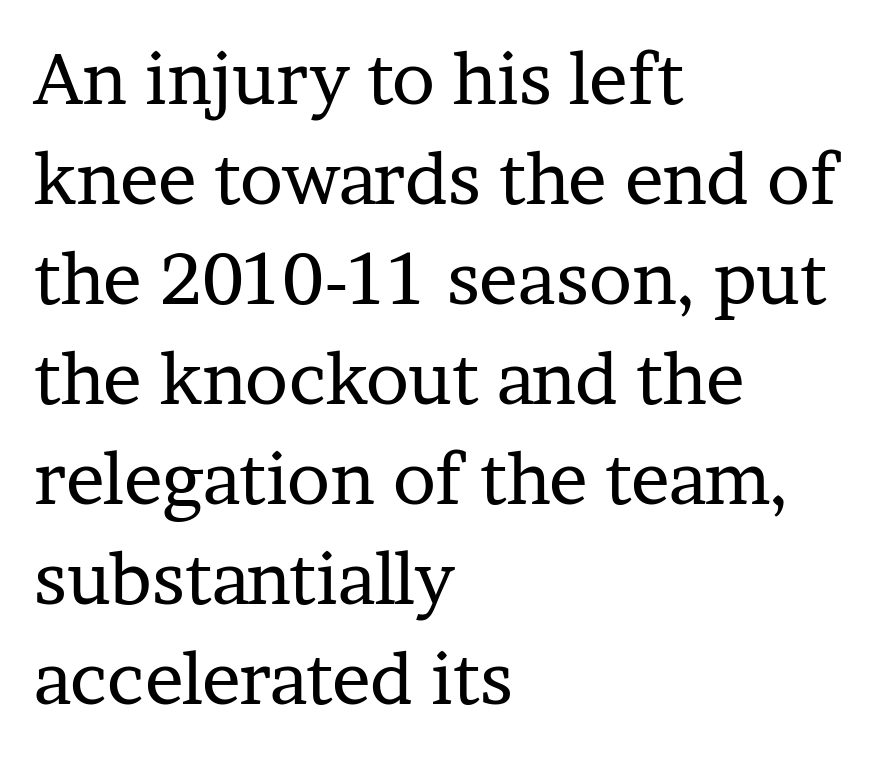
Q: Is the text bold? A: No.
Q: Is the text italic (slanted)? A: No, it is upright.
Q: Is the typeface a serif or a sans-serif typeface? A: Serif.
Q: Is the text underlined? A: No.
Q: How is the paragraph aligned? A: Left-aligned.
Q: Is the spacing between letters normal or unusually wide? A: Normal.
Q: Is the spacing between lines tight, normal or loose? A: Normal.
Q: Width (condensed, normal, or wide)? A: Normal.
Q: Stroke contrast? A: Low.
Q: x-height? A: Medium.
Q: Monospaced? A: No.
